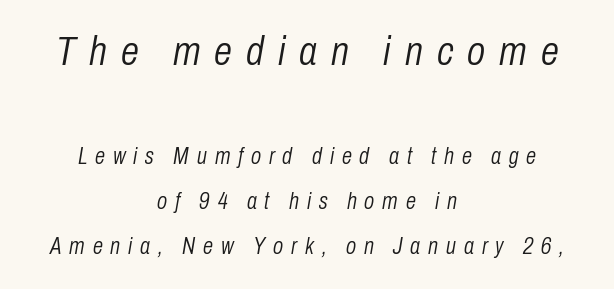
The image shows 41 px light, condensed type, italic (leaning right); set centered, loose line spacing (1.97x), unusually wide letter spacing (+0.34 em), not underlined; the first (top) block is 1.78x larger; low stroke contrast and a medium x-height.
